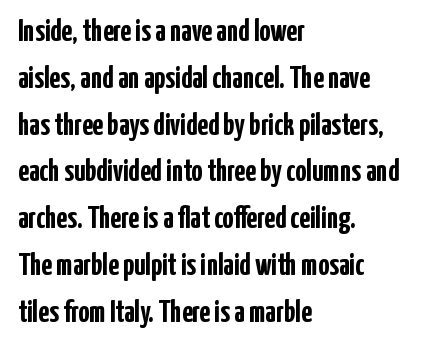
Q: Is the text bold? A: Yes.
Q: Is the text italic (slanted)? A: No, it is upright.
Q: Is the typeface a serif or a sans-serif typeface? A: Sans-serif.
Q: Is the text underlined? A: No.
Q: How is the paragraph aligned? A: Left-aligned.
Q: Is the spacing between letters normal or unusually wide? A: Normal.
Q: Is the spacing between lines tight, normal or loose? A: Normal.
Q: Width (condensed, normal, or wide)? A: Condensed.
Q: Stroke contrast? A: Low.
Q: x-height? A: Medium.
Q: Monospaced? A: No.
